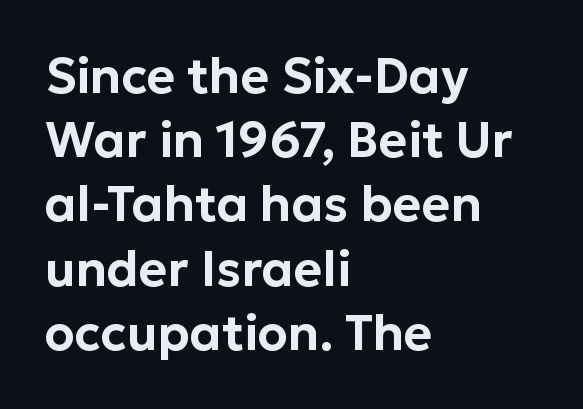
The lines sit at an ordinary, default distance from one another. Reading down the block, your eye returns to a fixed left position each line. Looks like regular typesetting: each glyph gets only the width it needs. Every character sits straight up, as roman type does. Tracking value appears to be zero — textbook default spacing.
